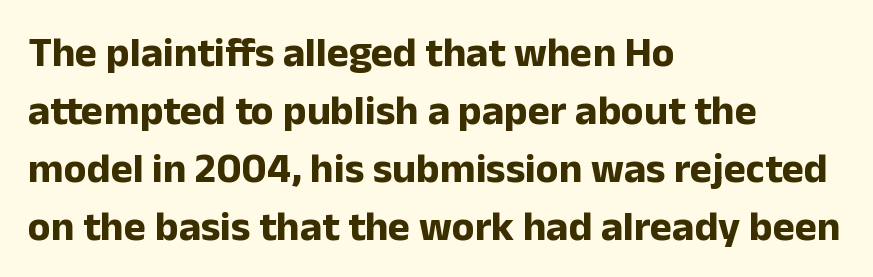
{"serif": "no", "italic": "no", "bold": "yes", "weight": "bold", "width": "normal", "stroke_contrast": "low", "x_height": "medium", "monospaced": "no", "underline": "no", "align": "left", "line_spacing": "normal", "line_spacing_ratio": 1.38, "letter_spacing": "normal", "letter_spacing_em": 0.0, "glyph_px": 42}
